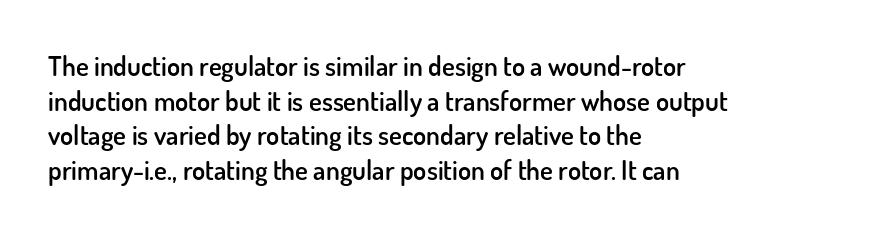
{"italic": "no", "bold": "semi", "underline": "no", "align": "left", "line_spacing": "normal", "line_spacing_ratio": 1.28, "letter_spacing": "normal", "letter_spacing_em": 0.0, "glyph_px": 27}
